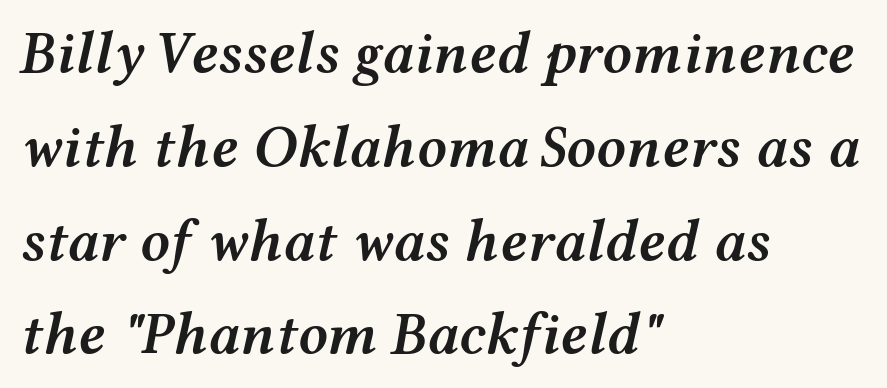
Q: Is the text bold? A: Semi-bold.
Q: Is the text italic (slanted)? A: Yes, it leans right by about 12 degrees.
Q: Is the text underlined? A: No.
Q: How is the paragraph aligned? A: Left-aligned.
Q: Is the spacing between letters normal or unusually wide? A: Normal.
Q: Is the spacing between lines tight, normal or loose? A: Normal.
Q: Width (condensed, normal, or wide)? A: Wide.
Q: Stroke contrast? A: Medium.
Q: x-height? A: Medium.
Q: Monospaced? A: No.
